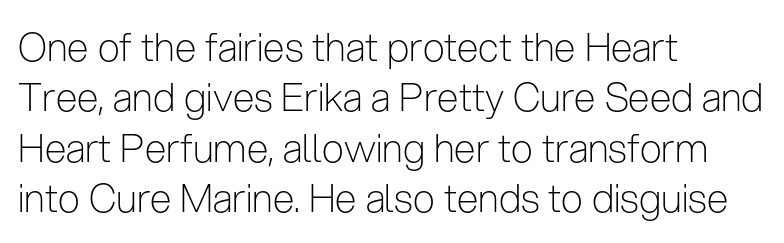
The image shows 39 px light, condensed sans-serif type, upright; set left-aligned, normal line spacing (1.29x), normal letter spacing, not underlined; low stroke contrast and a medium x-height.
